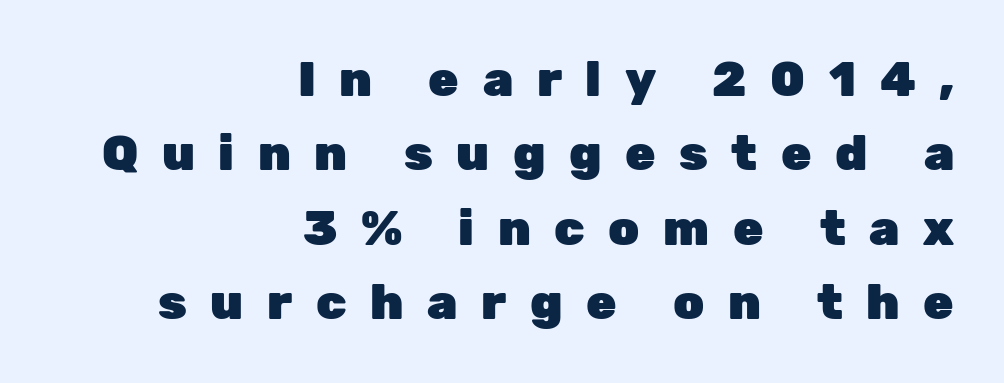
Q: Is the text bold? A: Yes.
Q: Is the text italic (slanted)? A: No, it is upright.
Q: Is the typeface a serif or a sans-serif typeface? A: Sans-serif.
Q: Is the text underlined? A: No.
Q: How is the paragraph aligned? A: Right-aligned.
Q: Is the spacing between letters normal or unusually wide? A: Unusually wide.
Q: Is the spacing between lines tight, normal or loose? A: Normal.
Q: Width (condensed, normal, or wide)? A: Normal.
Q: Stroke contrast? A: Low.
Q: x-height? A: Medium.
Q: Monospaced? A: No.
